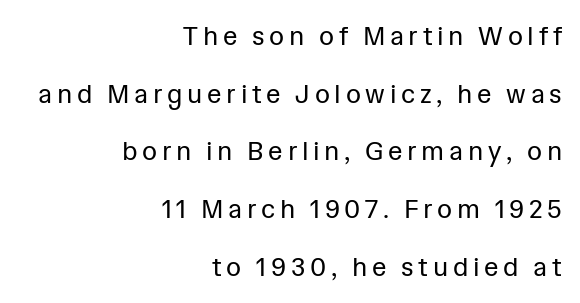
{"italic": "no", "bold": "no", "underline": "no", "align": "right", "line_spacing": "loose", "line_spacing_ratio": 2.22, "glyph_px": 26}
